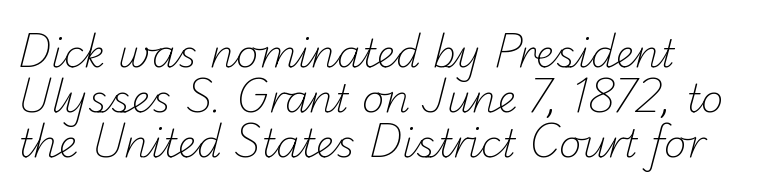
{"serif": "no", "bold": "no", "weight": "light", "width": "normal", "stroke_contrast": "low", "x_height": "small", "monospaced": "no", "underline": "no", "align": "left", "line_spacing": "tight", "line_spacing_ratio": 1.15, "letter_spacing": "normal", "letter_spacing_em": 0.0, "glyph_px": 39}
